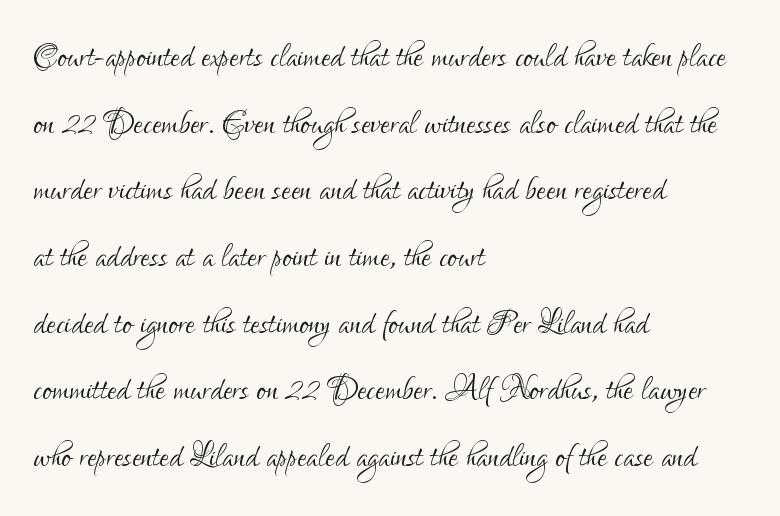
Students, note that the glyphs here touch the page at normal intervals. Compared with a centered layout, this one pins lines to the left instead. Compared with a typical body face, this is equally light or lighter still.
